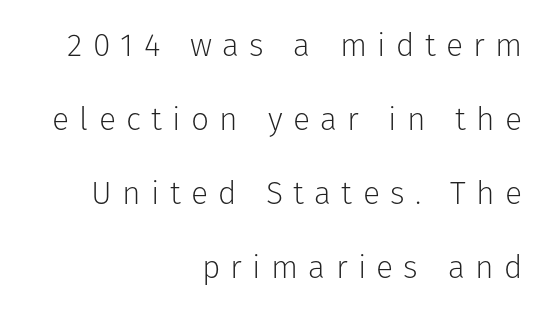
{"serif": "no", "italic": "no", "bold": "no", "weight": "light", "width": "normal", "stroke_contrast": "low", "x_height": "medium", "monospaced": "no", "underline": "no", "align": "right", "line_spacing": "loose", "line_spacing_ratio": 2.31, "letter_spacing": "wide", "letter_spacing_em": 0.32, "glyph_px": 32}
